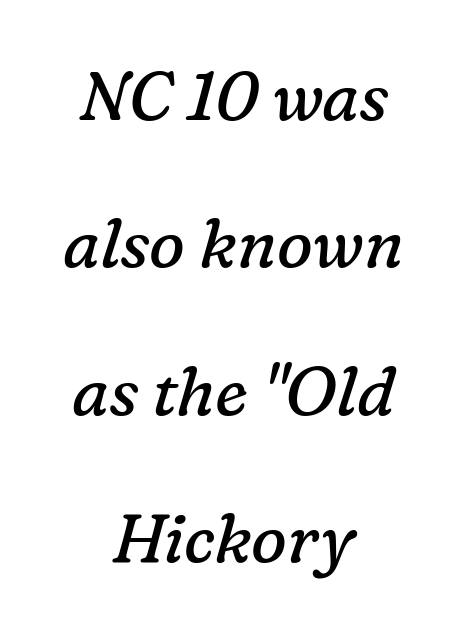
Classification — serif. Bare-footed words on every line. Is the block centered? Yes — each line is placed symmetrically about the middle. Proportional: the letters do not fall into vertical columns. Counters stay open thanks to moderate or lighter strokes.
